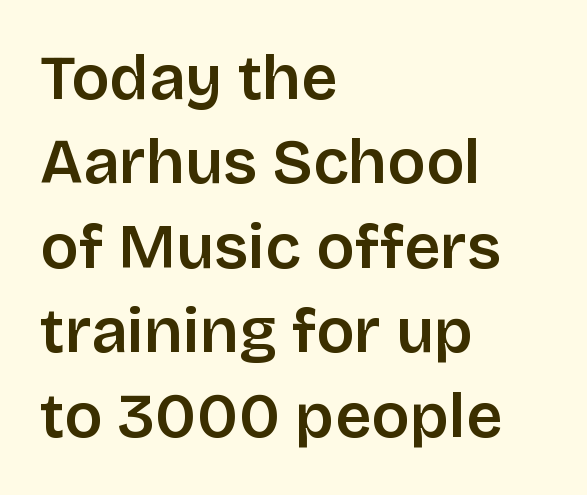
The face used here is proportionally spaced, like ordinary book or web type. This sample uses an upright cut, with every glyph sitting square on the baseline. Type without underlining. Reading down the column, the eye jumps a familiar distance to each next line. Glyph-to-glyph distance matches everyday printed text.
